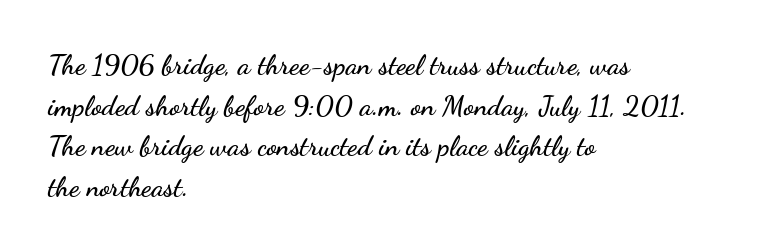
{"serif": "no", "width": "wide", "stroke_contrast": "low", "x_height": "small", "monospaced": "no", "underline": "no", "align": "left", "line_spacing": "normal", "line_spacing_ratio": 1.45, "letter_spacing": "normal", "letter_spacing_em": 0.0, "glyph_px": 28}
